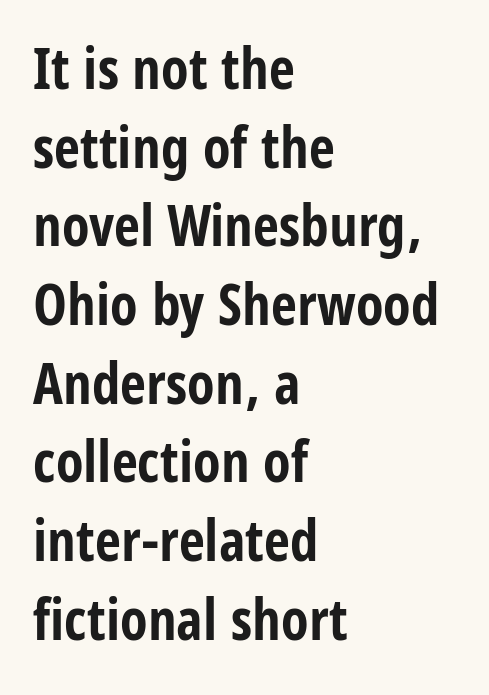
The image shows 57 px bold, condensed sans-serif type, upright; set left-aligned, normal line spacing (1.38x), normal letter spacing, not underlined; low stroke contrast and a large x-height.
